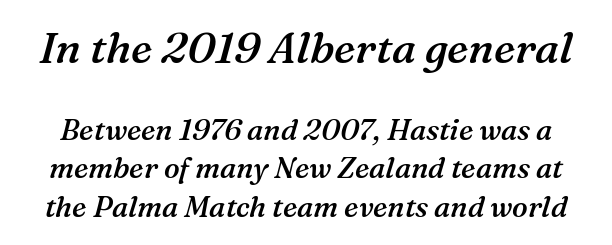
Q: Is the text bold? A: Semi-bold.
Q: Is the text italic (slanted)? A: Yes, it leans right by about 16 degrees.
Q: Is the typeface a serif or a sans-serif typeface? A: Serif.
Q: Is the text underlined? A: No.
Q: Is the spacing between letters normal or unusually wide? A: Normal.
Q: Is the spacing between lines tight, normal or loose? A: Normal.
Q: Which block of text is set in a larger size, the first (top) or the second (bottom)? A: The first (top) one.
Q: Width (condensed, normal, or wide)? A: Normal.
Q: Stroke contrast? A: Medium.
Q: x-height? A: Medium.
Q: Monospaced? A: No.
